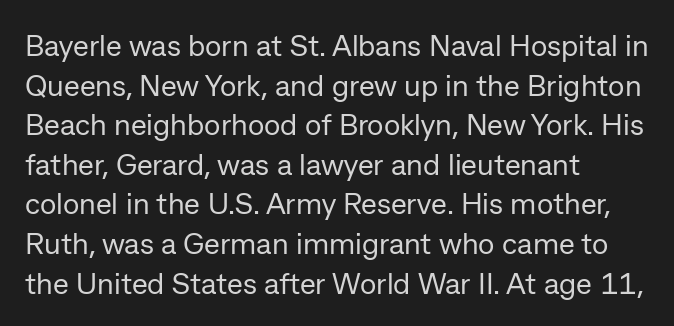
Each letter keeps its own natural width here, so spacing adapts to shape. Line beginnings align vertically; line endings do not. The characters display no serif detailing; their extremities are plain. The designer left line spacing at the default. Honestly, there is no underline to notice here at all.
